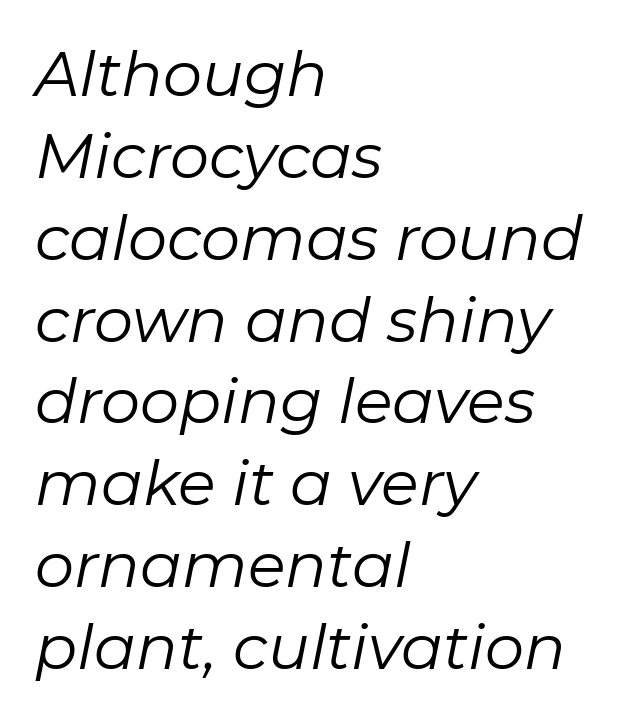
Q: Is the text bold? A: No.
Q: Is the text italic (slanted)? A: Yes, it leans right by about 11 degrees.
Q: Is the text underlined? A: No.
Q: How is the paragraph aligned? A: Left-aligned.
Q: Is the spacing between letters normal or unusually wide? A: Normal.
Q: Is the spacing between lines tight, normal or loose? A: Normal.
Q: Width (condensed, normal, or wide)? A: Normal.
Q: Stroke contrast? A: Low.
Q: x-height? A: Medium.
Q: Monospaced? A: No.
